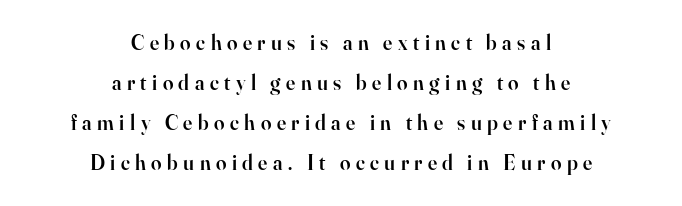
Nope, not italic — everything's standing straight. If you measured baseline to baseline, you'd find a long distance. Is the type bold? Partly — it's a semibold, heavier than regular but not fully bold. Here the glyphs are tracked loosely, breaking word shapes into spaced letters.
